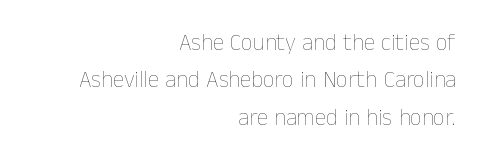
The image shows 23 px text type, upright; set right-aligned, normal line spacing (1.63x), normal letter spacing, not underlined.
